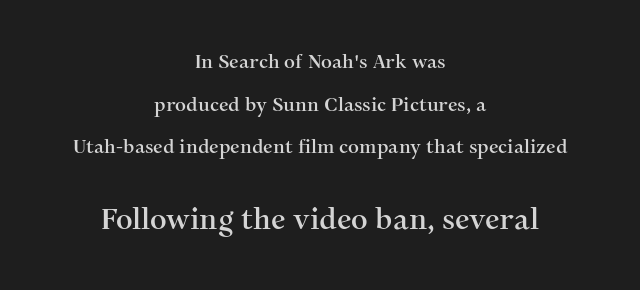
{"serif": "yes", "italic": "no", "width": "normal", "stroke_contrast": "medium", "x_height": "medium", "monospaced": "no", "underline": "no", "align": "center", "line_spacing": "loose", "line_spacing_ratio": 2.25, "letter_spacing": "normal", "letter_spacing_em": 0.0, "larger_block": "second", "size_ratio": 1.53, "glyph_px": 29}
